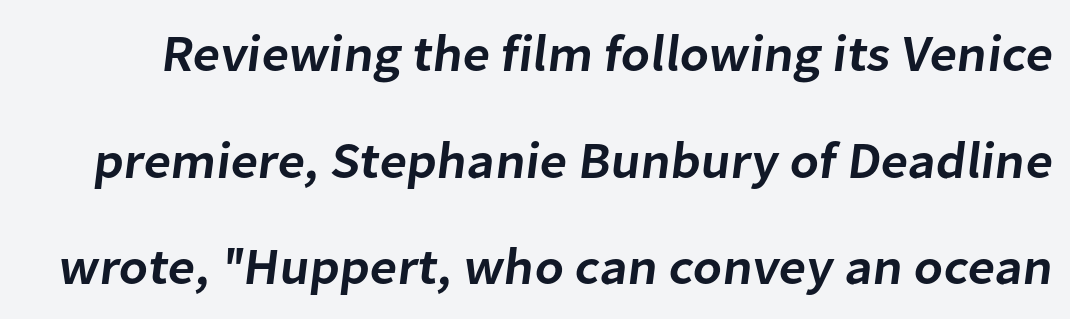
{"serif": "no", "bold": "semi", "weight": "semibold", "width": "normal", "stroke_contrast": "low", "x_height": "medium", "monospaced": "no", "underline": "no", "line_spacing": "loose", "line_spacing_ratio": 2.05, "letter_spacing": "normal", "letter_spacing_em": 0.0, "glyph_px": 52}
